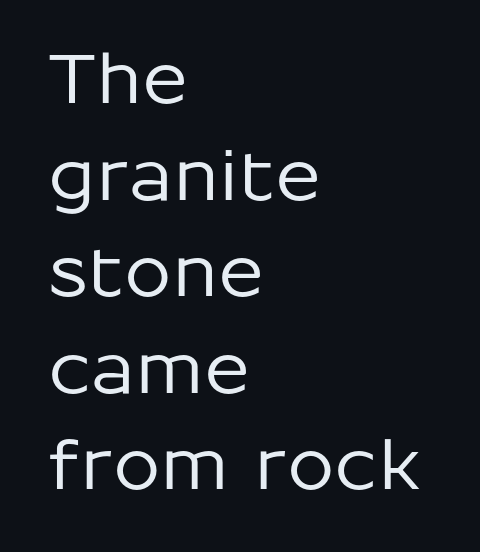
The image shows 68 px sans-serif type, upright; set left-aligned, normal line spacing (1.42x), normal letter spacing, not underlined; low stroke contrast and a medium x-height.
